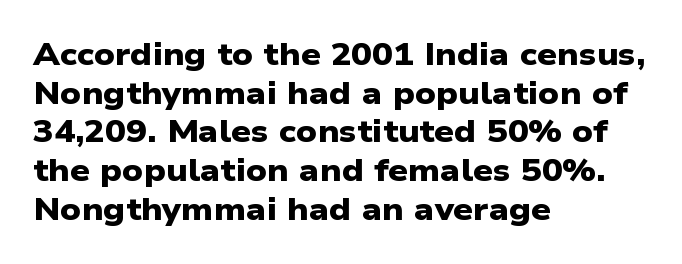
Q: Is the text bold? A: Yes.
Q: Is the typeface a serif or a sans-serif typeface? A: Sans-serif.
Q: Is the text underlined? A: No.
Q: How is the paragraph aligned? A: Left-aligned.
Q: Is the spacing between letters normal or unusually wide? A: Normal.
Q: Is the spacing between lines tight, normal or loose? A: Normal.
Q: Width (condensed, normal, or wide)? A: Wide.
Q: Stroke contrast? A: Low.
Q: x-height? A: Medium.
Q: Monospaced? A: No.
